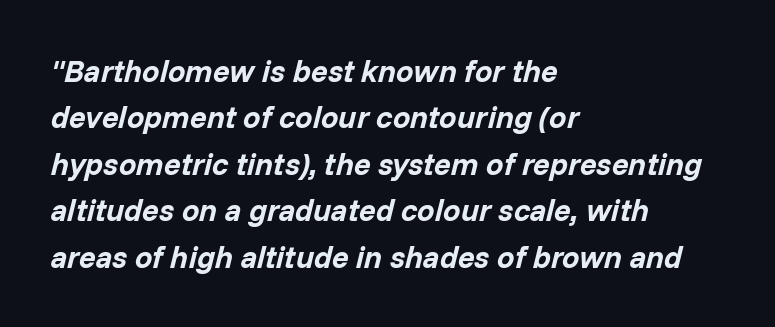
The image shows 31 px bold type, italic (leaning right); set left-aligned, normal line spacing (1.5x), normal letter spacing, not underlined; low stroke contrast and a medium x-height.
